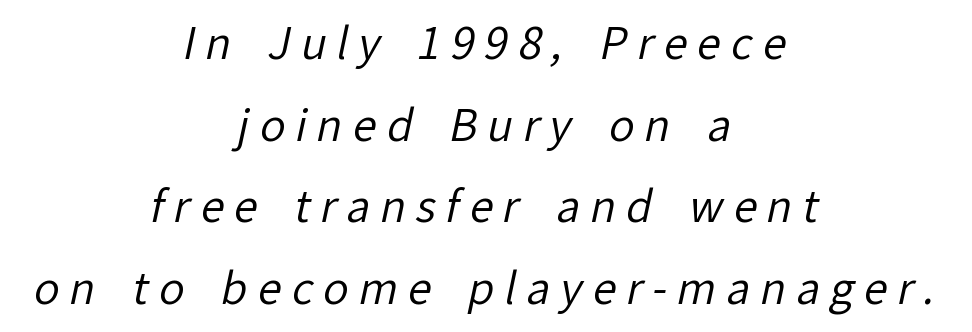
The image shows 43 px regular-weight sans-serif type; set centered, loose line spacing (1.9x), unusually wide letter spacing (+0.23 em), not underlined; low stroke contrast and a medium x-height.
